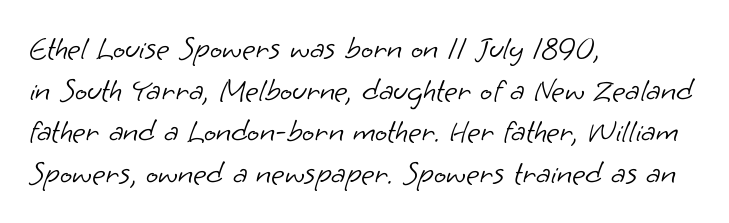
Honestly, the letter spacing is just normal — you wouldn't notice it. Reading down the block, your eye returns to a fixed left position each line. The rendering uses natural spacing where letterforms have individual widths. The font family rendered here belongs to the sans-serif group. The words here are not underlined. Stroke thickness stays within the range of a standard reading face or lighter.
